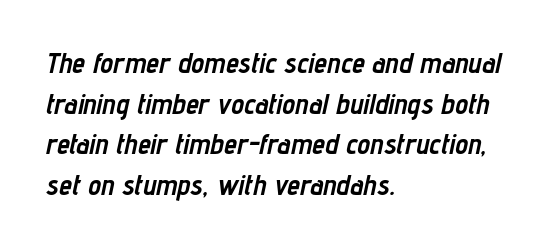
This rendering uses left alignment, leaving the right contour irregular. Slant detected: the letters are inclined. The passage shown is not underscored anywhere. The rendering uses natural spacing where letterforms have individual widths. You could call the tracking neutral — neither tight nor loose. The rendering uses a moderate line-height, typical for paragraphs.
